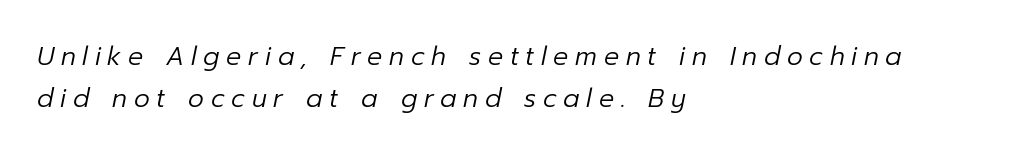
Decoration check: the copy has no underline. The weight tops out at a normal text grade. Rendered with sloped, italic letterforms. One-word summary of the alignment: left. Glyph-to-glyph distance is far greater than everyday printed text.
